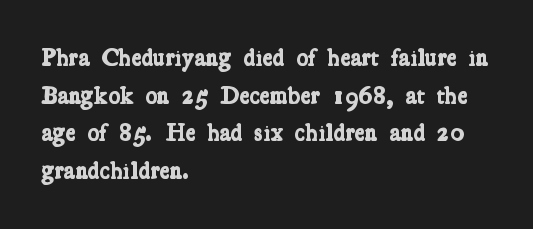
The typesetter chose a ragged-right arrangement here. Heavy, bold letterforms. A normal amount of white space separates one row of letters from the next. A clean baseline with only descenders dipping below it.
